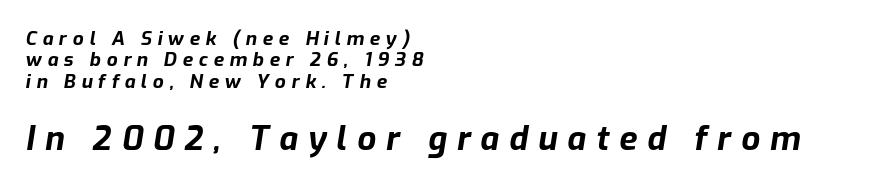
{"italic": "yes", "lean": "right", "slant_degrees": 9, "bold": "yes", "weight": "bold", "width": "normal", "stroke_contrast": "low", "x_height": "medium", "monospaced": "no", "underline": "no", "align": "left", "line_spacing": "tight", "line_spacing_ratio": 1.13, "letter_spacing": "wide", "letter_spacing_em": 0.3, "larger_block": "second", "size_ratio": 1.74, "glyph_px": 33}
